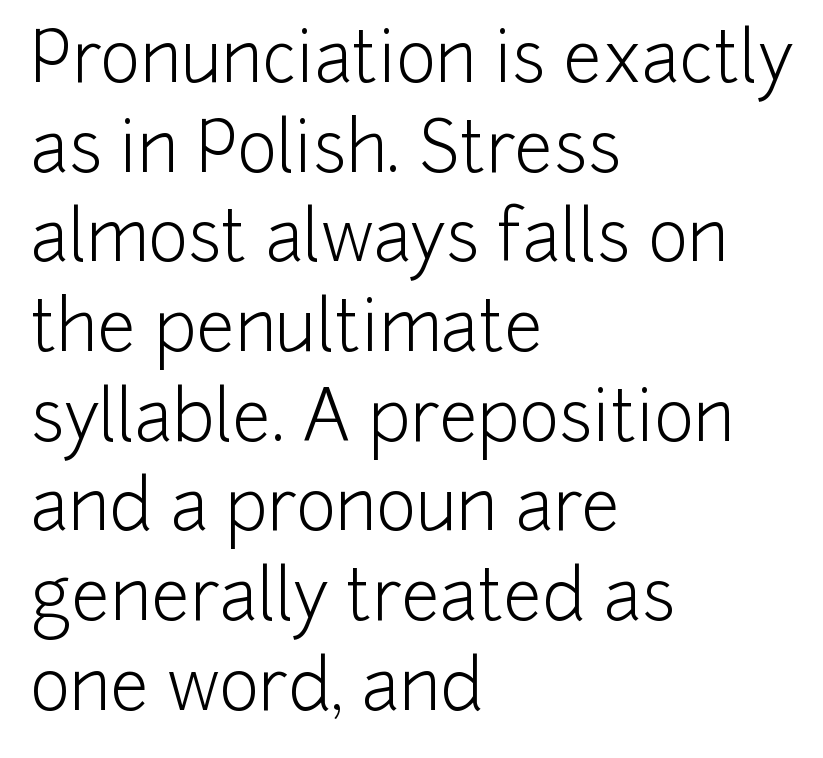
All the whitespace from short lines collects on the right. A typesetter would mark this as roman, not italic. The characters are drawn with everyday or finer stroke widths. Regarding serifs, this sample does without them. What stands out about the letter spacing? Nothing — it is the standard amount. The letters advance in unequal steps, a hallmark of proportional type.
